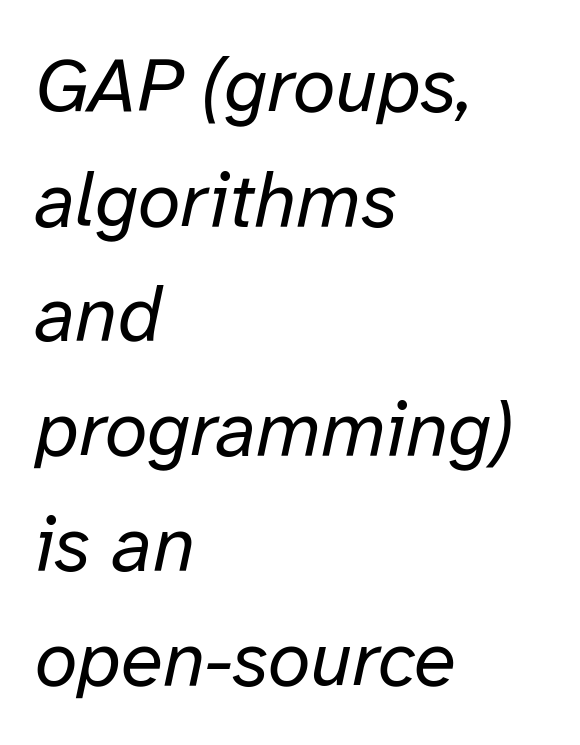
The image shows 77 px regular-weight type, italic (leaning right); set left-aligned, normal line spacing (1.49x), normal letter spacing, not underlined; low stroke contrast and a medium x-height.
